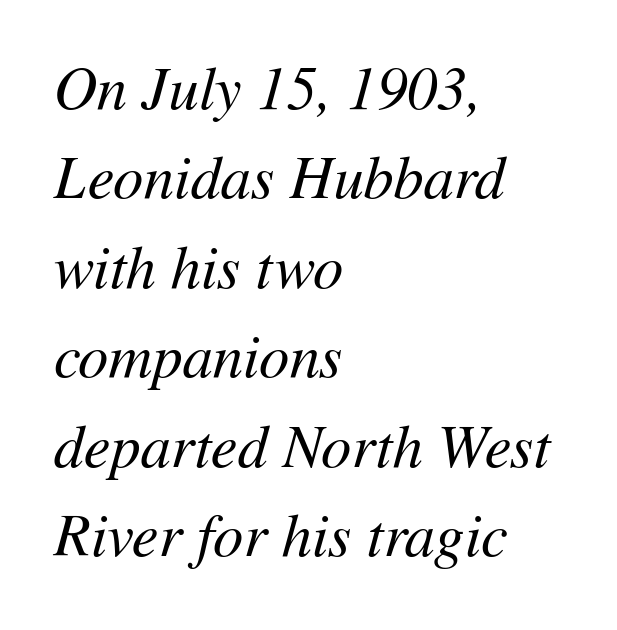
Glyph-to-glyph distance matches everyday printed text. This sample keeps an unexceptional amount of space between lines. Proportional: the letters do not fall into vertical columns. The area under the type is left untouched. Short and long lines alike share a common starting point at left. The typeface has the unassuming heft of standard copy or less.
